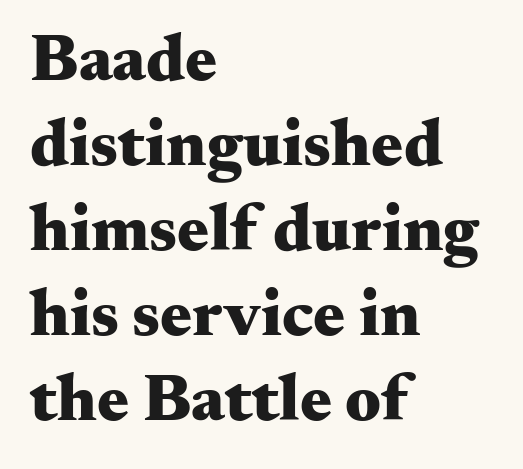
Each letter keeps its own natural width here, so spacing adapts to shape. This rendering features lettering with no underline. This sample is left-justified, so line endings fall wherever the words run out. A full-strength bold gives these letters their thick strokes.
